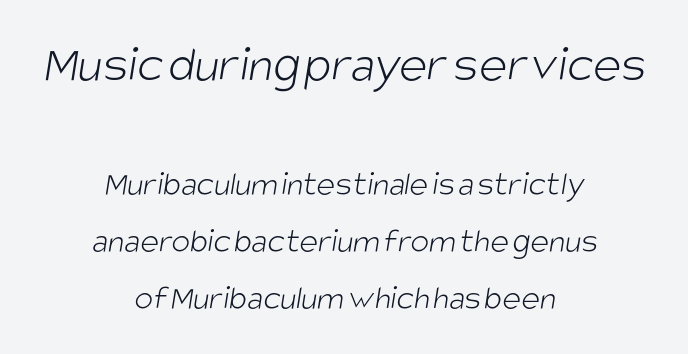
Tracking value appears to be zero — textbook default spacing. Underline: absent. Note the varied advance widths — an 'i' is clearly narrower than an 'm'. The lines are quadded center.
